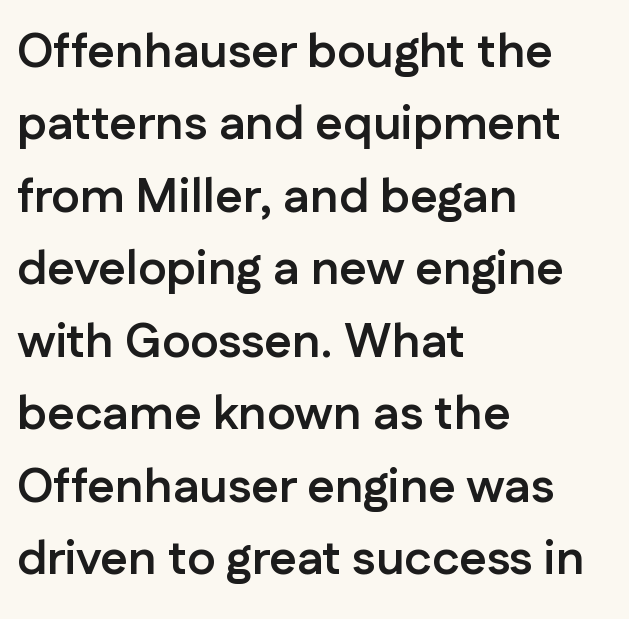
{"serif": "no", "italic": "no", "bold": "yes", "weight": "semibold", "width": "normal", "stroke_contrast": "low", "x_height": "medium", "monospaced": "no", "underline": "no", "align": "left", "line_spacing": "normal", "line_spacing_ratio": 1.51, "letter_spacing": "normal", "letter_spacing_em": 0.0, "glyph_px": 48}
